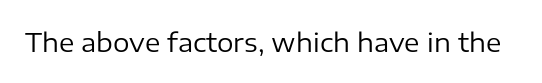
A roman cut, with each character standing at attention. Decoration check: the copy has no underline. The gaps between neighbouring characters are ordinary and unremarkable. Bold? No — there's no thickening of the strokes.
